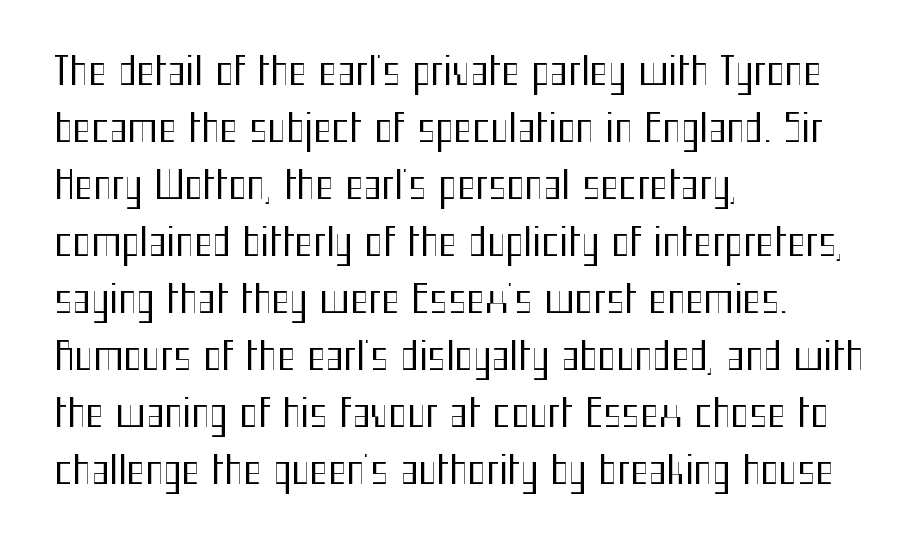
Evenly set lines give the paragraph a standard silhouette. A classic flush-left, rag-right setting is used for this passage. Each word holds together tightly as a unit, with standard inter-letter gaps. Each letter keeps its own natural width here, so spacing adapts to shape.
